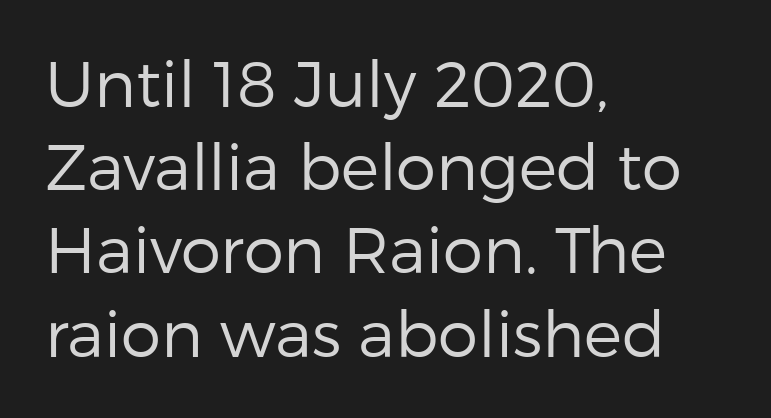
The image shows 64 px regular-weight sans-serif type, upright; set left-aligned, normal line spacing (1.3x), normal letter spacing, not underlined; low stroke contrast and a medium x-height.
